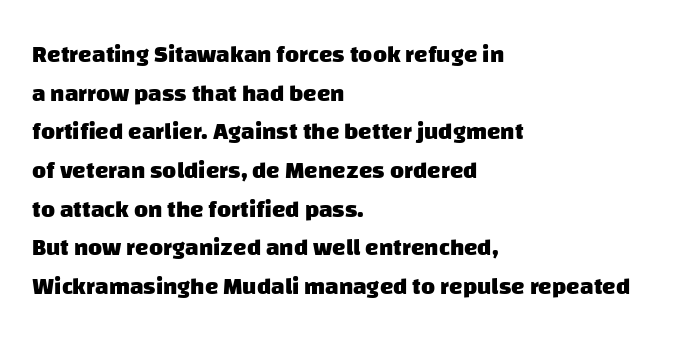
The line-height multiplier appears to be the usual default. A student would call this left alignment; a typographer would say flush left, rag right. In terms of weight, the rendering is a true, heavy bold. Letter spacing: default.
